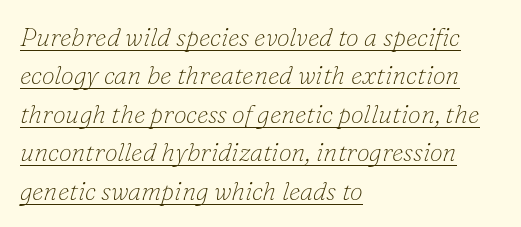
The image shows 26 px text type, italic (leaning right); set left-aligned, normal line spacing (1.48x), normal letter spacing, underlined.
